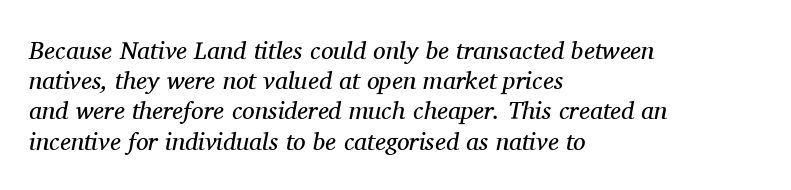
The passage is arranged the way most books set body copy — flush left. Look at the tracking — it's just the regular setting, nothing added. Underlining? Definitely not there. A quiet, ordinary-to-light weight characterises the typeface.
